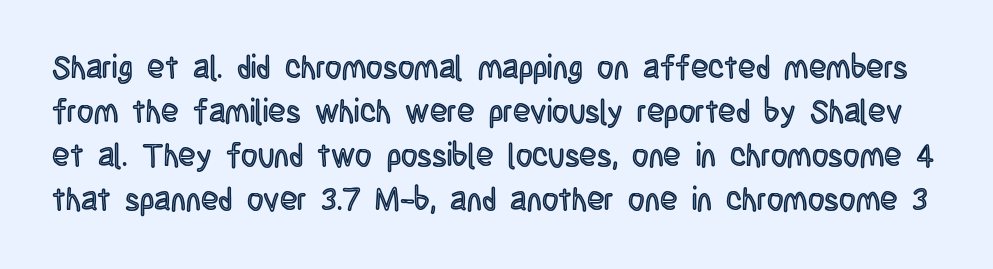
Does the leading feel generous? No, just average. The string is rendered with underlining switched off. This is the regular roman posture of the typeface. No extra tracking has been applied to these lines. The rendering uses natural spacing where letterforms have individual widths.
